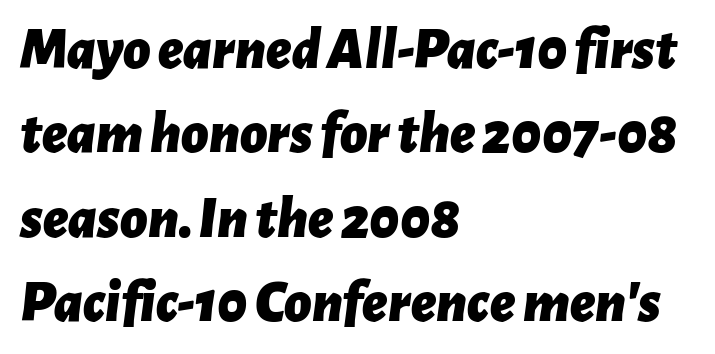
Q: Is the text bold? A: Yes.
Q: Is the text italic (slanted)? A: Yes, it leans right by about 7 degrees.
Q: Is the text underlined? A: No.
Q: How is the paragraph aligned? A: Left-aligned.
Q: Is the spacing between letters normal or unusually wide? A: Normal.
Q: Is the spacing between lines tight, normal or loose? A: Normal.
Q: Width (condensed, normal, or wide)? A: Normal.
Q: Stroke contrast? A: Low.
Q: x-height? A: Medium.
Q: Monospaced? A: No.
